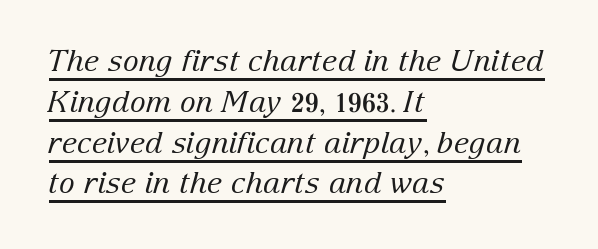
Q: Is the text bold? A: No.
Q: Is the text italic (slanted)? A: Yes, it leans right by about 15 degrees.
Q: Is the typeface a serif or a sans-serif typeface? A: Serif.
Q: Is the text underlined? A: Yes.
Q: How is the paragraph aligned? A: Left-aligned.
Q: Is the spacing between letters normal or unusually wide? A: Normal.
Q: Is the spacing between lines tight, normal or loose? A: Normal.
Q: Width (condensed, normal, or wide)? A: Normal.
Q: Stroke contrast? A: Low.
Q: x-height? A: Medium.
Q: Monospaced? A: No.
